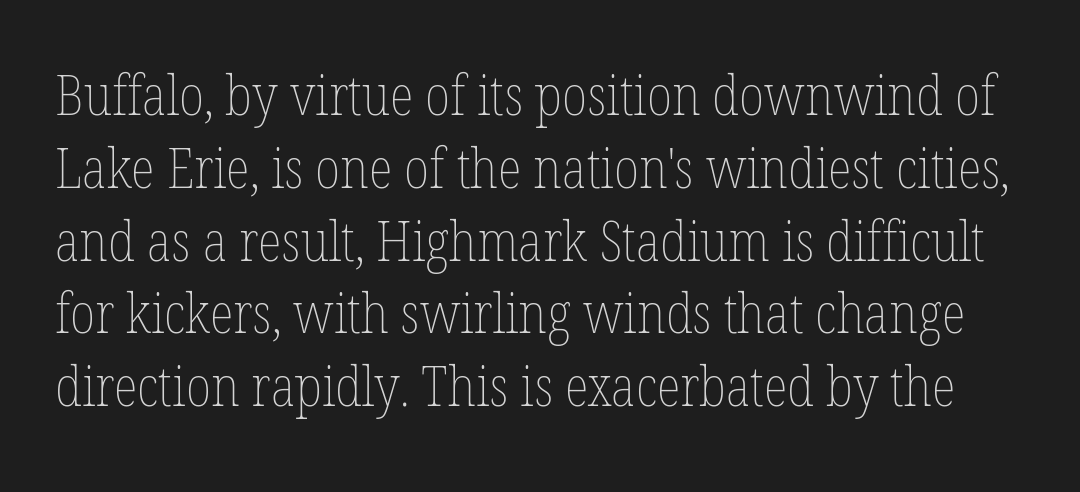
The image shows 56 px thin, condensed type, upright; set normal line spacing (1.3x), normal letter spacing, not underlined; low stroke contrast and a medium x-height.
